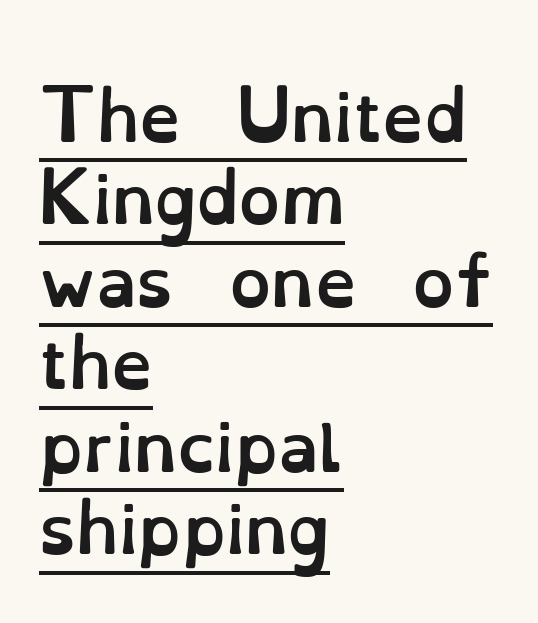
The letters advance in unequal steps, a hallmark of proportional type. This is the regular roman posture of the typeface. Each glyph is drawn with heavy, bold strokes. The rendering uses the underline text-decoration. Reading down the block, your eye returns to a fixed left position each line.
